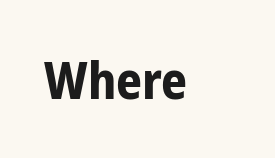
{"serif": "no", "italic": "no", "bold": "yes", "weight": "bold", "width": "condensed", "stroke_contrast": "low", "x_height": "medium", "monospaced": "no", "underline": "no", "letter_spacing": "normal", "letter_spacing_em": 0.0, "glyph_px": 51}
